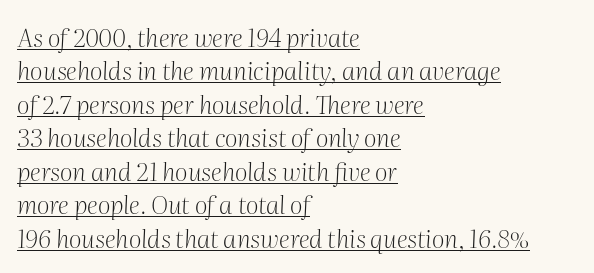
Rendered with sloped, italic letterforms. The font sits on the lighter half of the weight spectrum, regular included. The tracking reads as untouched default to a designer's eye. You can see a thin bar hugging the bottom of the glyphs. Caption: multi-line text, flush left, ragged right. Normally led — the rows are evenly, conventionally spaced.
